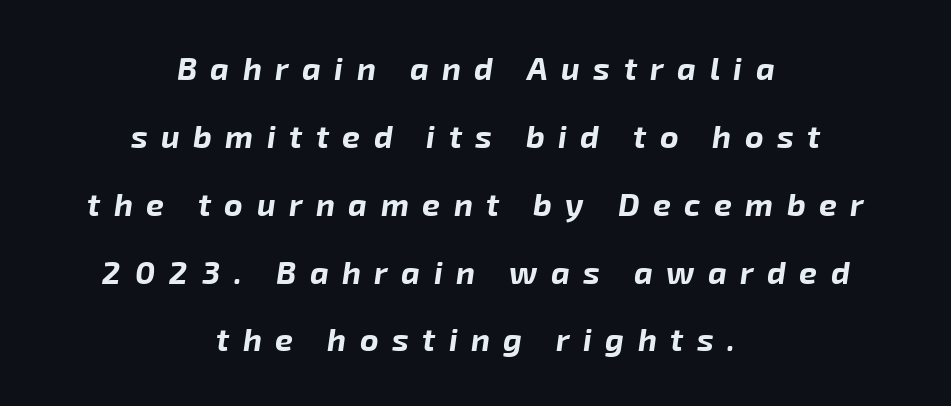
Each letter keeps its own natural width here, so spacing adapts to shape. Loose tracking; the words dissolve into strings of separated letters. Does the lettering tilt? It does — this is italic. Reading down the column, the eye jumps a long way to each next line.
